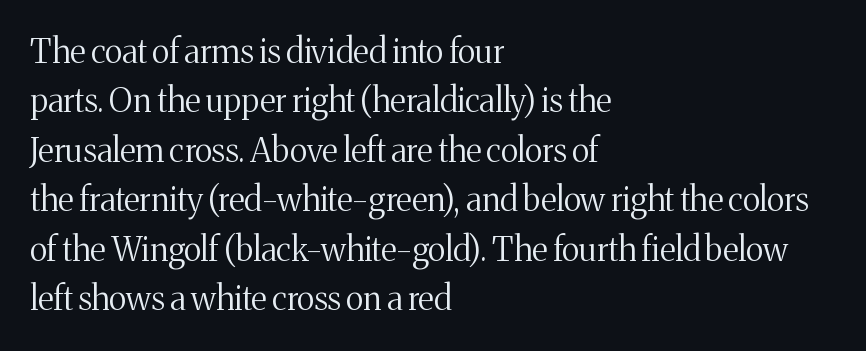
The image shows 33 px regular-weight serif type, upright; set left-aligned, normal line spacing (1.5x), normal letter spacing, not underlined; medium stroke contrast and a medium x-height.
